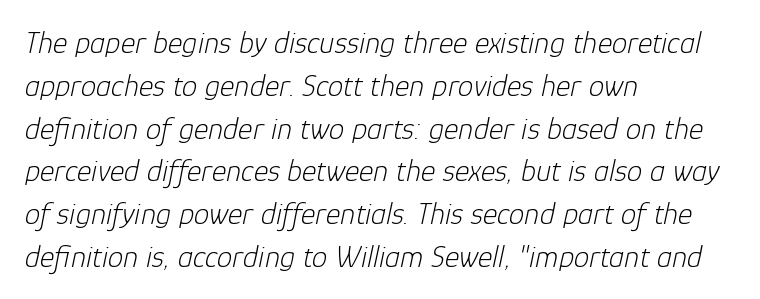
{"italic": "yes", "lean": "right", "slant_degrees": 12, "bold": "no", "weight": "light", "width": "normal", "stroke_contrast": "low", "x_height": "medium", "monospaced": "no", "underline": "no", "align": "left", "line_spacing": "normal", "line_spacing_ratio": 1.38, "letter_spacing": "normal", "letter_spacing_em": 0.0, "glyph_px": 31}
